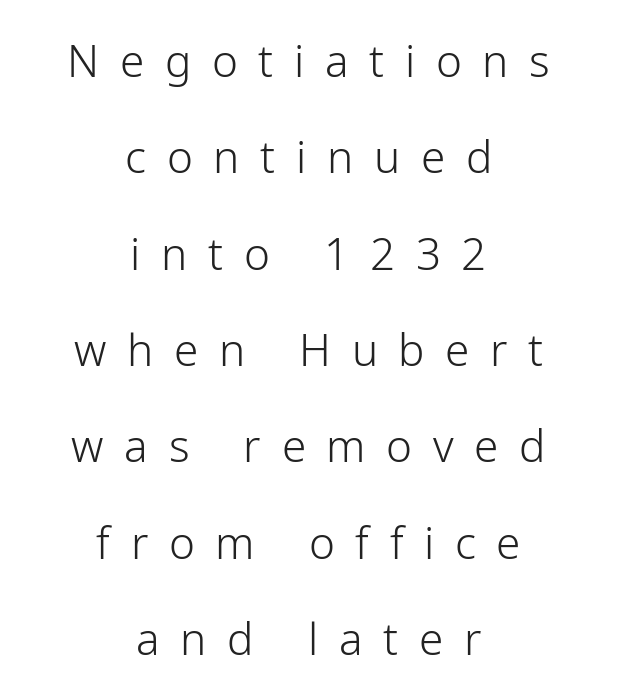
Q: Is the text bold? A: No.
Q: Is the text italic (slanted)? A: No, it is upright.
Q: Is the typeface a serif or a sans-serif typeface? A: Sans-serif.
Q: Is the text underlined? A: No.
Q: How is the paragraph aligned? A: Centered.
Q: Is the spacing between letters normal or unusually wide? A: Unusually wide.
Q: Is the spacing between lines tight, normal or loose? A: Loose.
Q: Width (condensed, normal, or wide)? A: Normal.
Q: Stroke contrast? A: Low.
Q: x-height? A: Medium.
Q: Monospaced? A: No.
